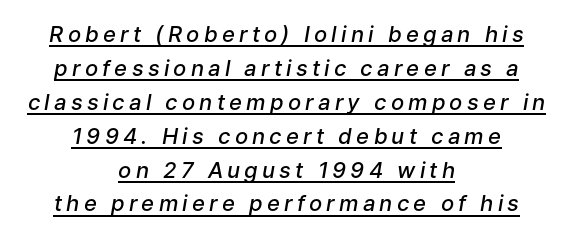
Q: Is the text bold? A: Semi-bold.
Q: Is the text italic (slanted)? A: Yes, it leans right by about 9 degrees.
Q: Is the text underlined? A: Yes.
Q: How is the paragraph aligned? A: Centered.
Q: Is the spacing between lines tight, normal or loose? A: Normal.
